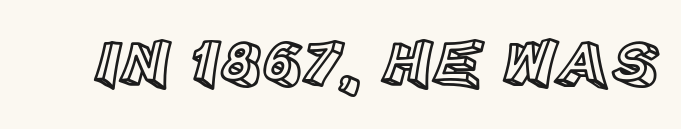
The image shows 67 px text type; set normal letter spacing, not underlined; a large x-height.
